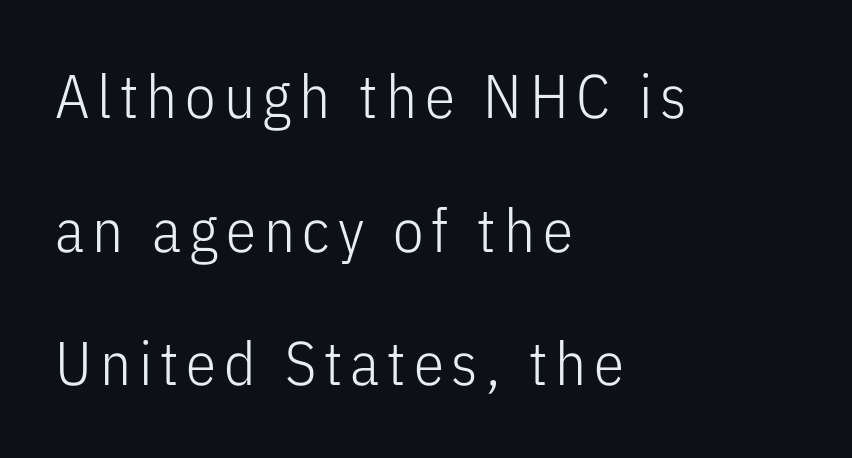
Q: Is the text bold? A: No.
Q: Is the text italic (slanted)? A: No, it is upright.
Q: Is the typeface a serif or a sans-serif typeface? A: Sans-serif.
Q: Is the text underlined? A: No.
Q: How is the paragraph aligned? A: Left-aligned.
Q: Is the spacing between lines tight, normal or loose? A: Loose.
Q: Width (condensed, normal, or wide)? A: Condensed.
Q: Stroke contrast? A: Low.
Q: x-height? A: Medium.
Q: Monospaced? A: No.
